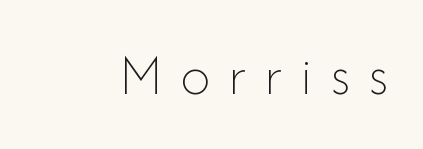
Descenders hang freely into open space. A quiet, ordinary-to-light weight characterises the typeface. Spacing verdict: proportional, widths tailored to each character. Caption: expanded tracking, letters set apart. Italic? Not at all — the glyphs are vertical.
